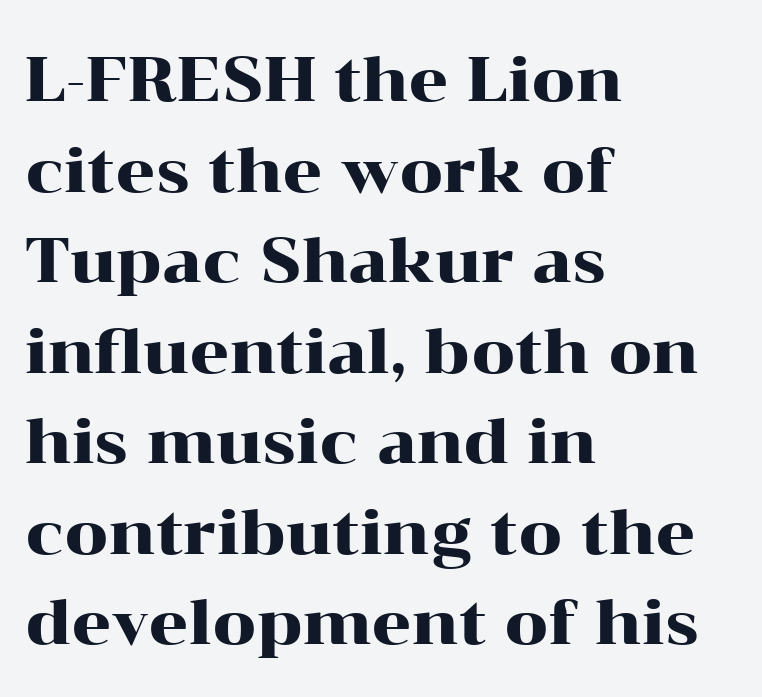
The image shows 62 px wide serif type, upright; set left-aligned, normal line spacing (1.46x), normal letter spacing, not underlined; high stroke contrast and a medium x-height.
